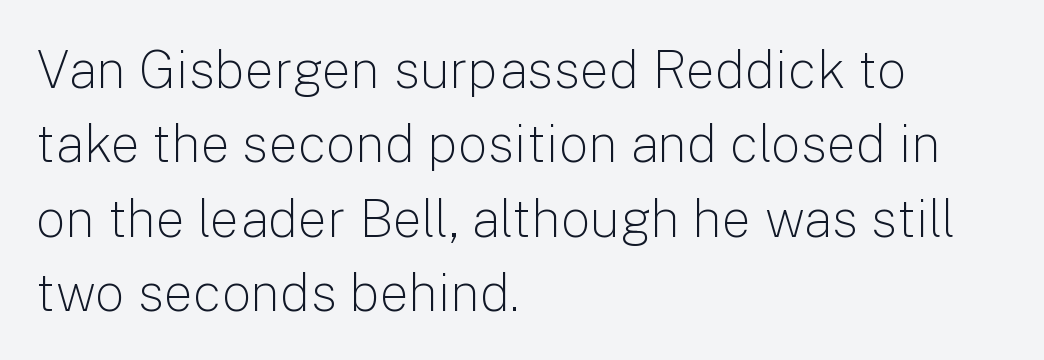
Q: Is the text bold? A: No.
Q: Is the text italic (slanted)? A: No, it is upright.
Q: Is the typeface a serif or a sans-serif typeface? A: Sans-serif.
Q: Is the text underlined? A: No.
Q: How is the paragraph aligned? A: Left-aligned.
Q: Is the spacing between letters normal or unusually wide? A: Normal.
Q: Is the spacing between lines tight, normal or loose? A: Normal.
Q: Width (condensed, normal, or wide)? A: Normal.
Q: Stroke contrast? A: Low.
Q: x-height? A: Medium.
Q: Monospaced? A: No.
